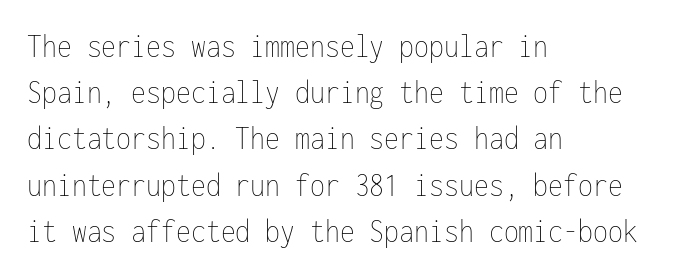
A clean baseline with only descenders dipping below it. Fixed-width glyphs throughout — classic coding-font behaviour. Compared with a typical body face, this is equally light or lighter still. How are the letters spaced? Ordinarily, with no added tracking. Notice how the passage keeps a crisp vertical edge on the left only.
